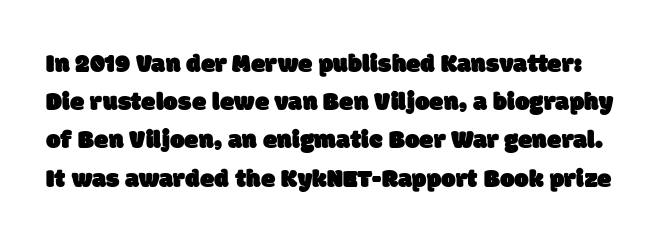
This sample uses plain, unmodified letter spacing. Each new line begins a customary step beneath the previous one. This rendering features lettering with no underline.
